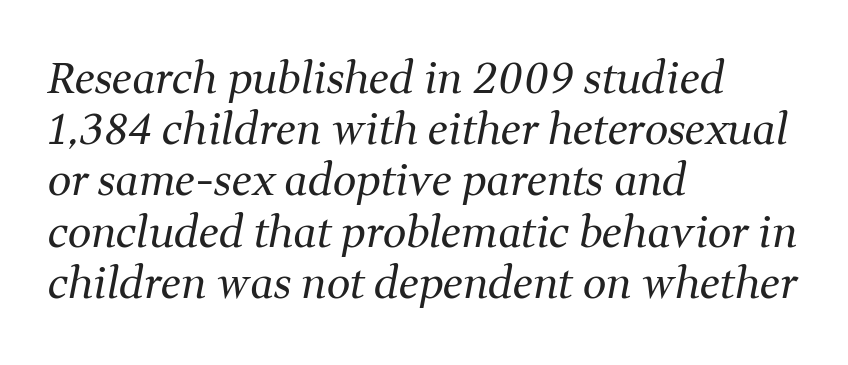
Q: Is the text bold? A: No.
Q: Is the text italic (slanted)? A: Yes, it leans right by about 11 degrees.
Q: Is the typeface a serif or a sans-serif typeface? A: Serif.
Q: Is the text underlined? A: No.
Q: How is the paragraph aligned? A: Left-aligned.
Q: Is the spacing between letters normal or unusually wide? A: Normal.
Q: Width (condensed, normal, or wide)? A: Normal.
Q: Stroke contrast? A: Medium.
Q: x-height? A: Medium.
Q: Monospaced? A: No.
